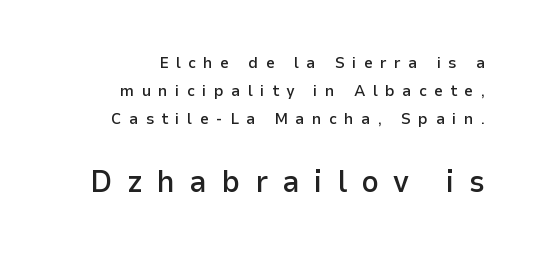
Q: Is the text bold? A: Semi-bold.
Q: Is the text italic (slanted)? A: No, it is upright.
Q: Is the typeface a serif or a sans-serif typeface? A: Sans-serif.
Q: Is the text underlined? A: No.
Q: How is the paragraph aligned? A: Right-aligned.
Q: Is the spacing between letters normal or unusually wide? A: Unusually wide.
Q: Which block of text is set in a larger size, the first (top) or the second (bottom)? A: The second (bottom) one.
Q: Width (condensed, normal, or wide)? A: Normal.
Q: Stroke contrast? A: Low.
Q: x-height? A: Medium.
Q: Monospaced? A: No.
